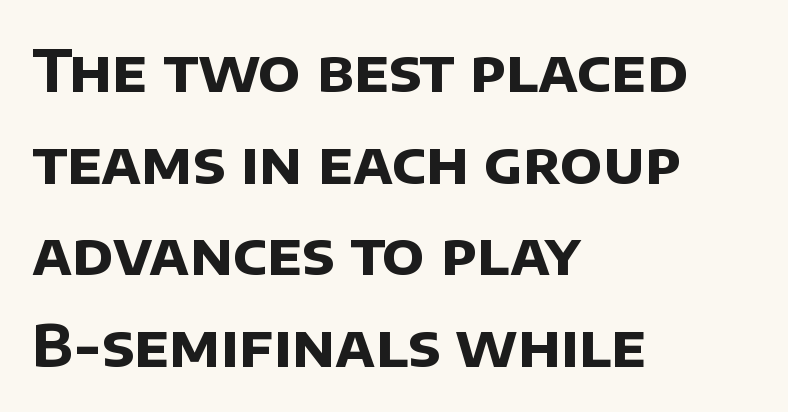
Honestly, the row spacing looks completely unremarkable. The glyphs are unaccompanied by any horizontal stroke below them. The glyphs in this specimen are sans serif. A student would call this left alignment; a typographer would say flush left, rag right. The glyphs have the mass of a bold cut.
